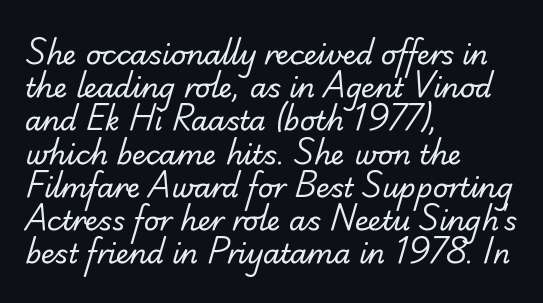
Left-aligned paragraph, ragged on the right. No word sits above an underline. This sample uses plain, unmodified letter spacing. No letter is thick-stroked: the sample isn't bold.
